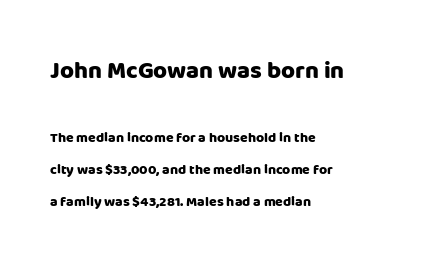
{"italic": "no", "bold": "yes", "underline": "no", "align": "left", "line_spacing": "loose", "line_spacing_ratio": 2.31, "letter_spacing": "normal", "letter_spacing_em": 0.0, "larger_block": "first", "size_ratio": 1.71, "glyph_px": 24}
